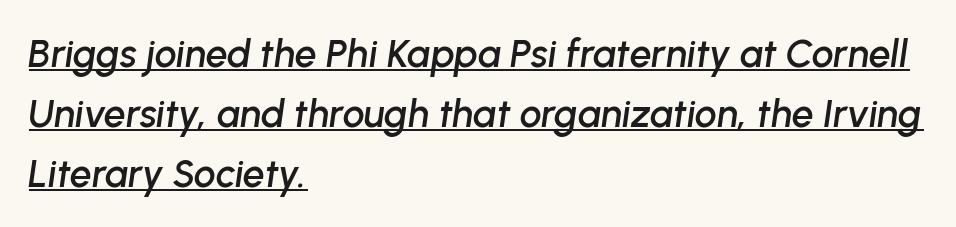
The face used here appears with an underline applied. Proportional: the letters do not fall into vertical columns. Vertically, the passage feels balanced, rows spaced as you'd expect. Inter-character spacing is left at the font's built-in metrics. Quick note: italic. A student would call this left alignment; a typographer would say flush left, rag right.
